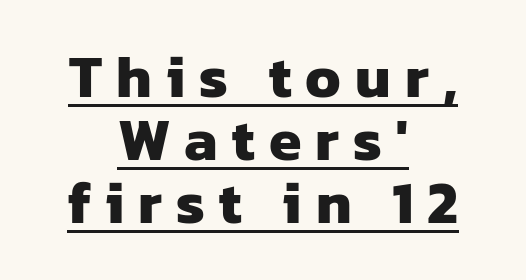
The image shows 59 px heavy sans-serif type; set centered, tight line spacing (1.07x), unusually wide letter spacing (+0.24 em), underlined; low stroke contrast and a medium x-height.
